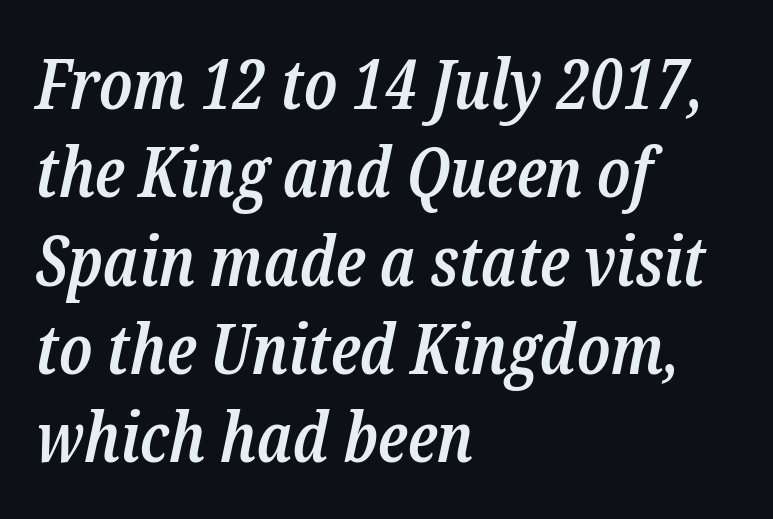
This sample has the flowing, uneven cadence of proportional lettering. Observe the lean: these are italic letterforms. Look at the stroke-to-counter ratio: somewhat heavy, a semibold. A bare baseline throughout the passage. The vertical gap from one line to the next is medium.
